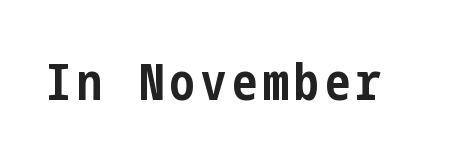
The image shows 50 px bold, condensed sans-serif type, upright; set not underlined; low stroke contrast and a medium x-height.
